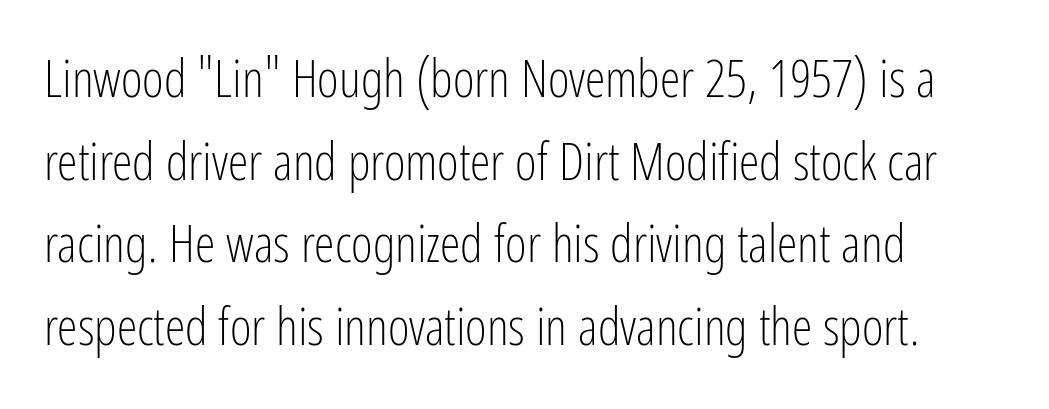
Q: Is the text bold? A: No.
Q: Is the text italic (slanted)? A: No, it is upright.
Q: Is the typeface a serif or a sans-serif typeface? A: Sans-serif.
Q: Is the text underlined? A: No.
Q: How is the paragraph aligned? A: Left-aligned.
Q: Is the spacing between letters normal or unusually wide? A: Normal.
Q: Is the spacing between lines tight, normal or loose? A: Normal.
Q: Width (condensed, normal, or wide)? A: Condensed.
Q: Stroke contrast? A: Low.
Q: x-height? A: Medium.
Q: Monospaced? A: No.
